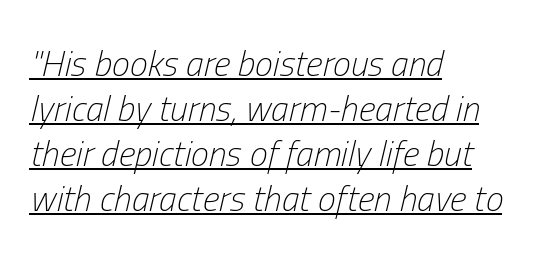
The image shows 36 px light, condensed type, italic (leaning right); set left-aligned, normal line spacing (1.25x), normal letter spacing, underlined; low stroke contrast and a medium x-height.
